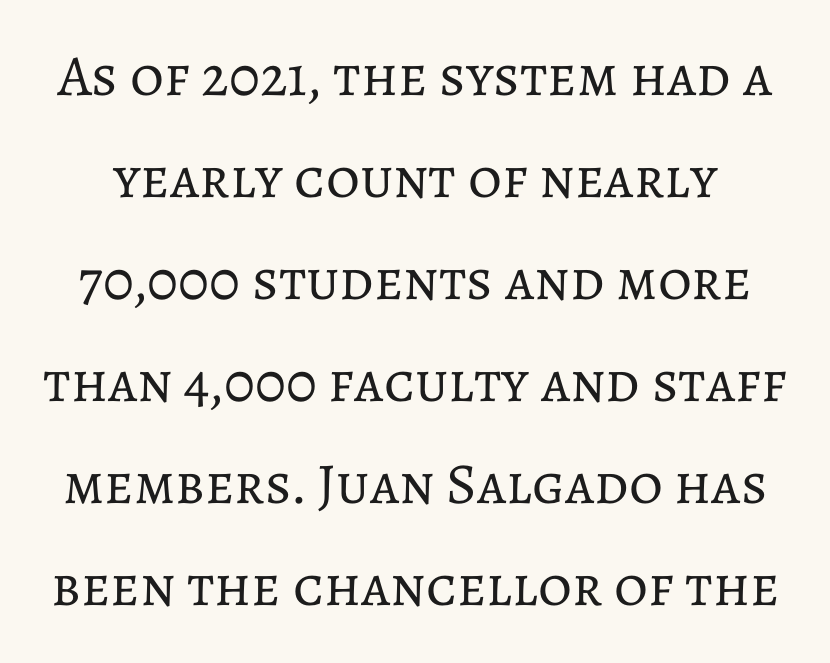
The image shows 58 px regular-weight type, upright; set line spacing 1.76x, normal letter spacing, not underlined; low stroke contrast and a medium x-height.
